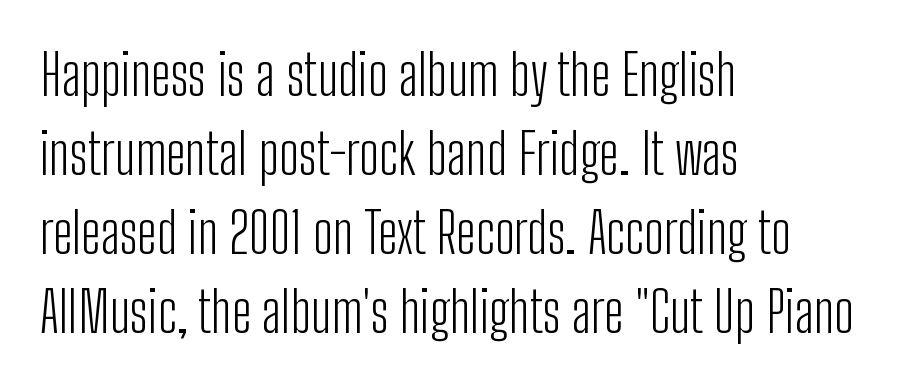
Q: Is the text bold? A: No.
Q: Is the text italic (slanted)? A: No, it is upright.
Q: Is the typeface a serif or a sans-serif typeface? A: Sans-serif.
Q: Is the text underlined? A: No.
Q: How is the paragraph aligned? A: Left-aligned.
Q: Is the spacing between letters normal or unusually wide? A: Normal.
Q: Is the spacing between lines tight, normal or loose? A: Normal.
Q: Width (condensed, normal, or wide)? A: Condensed.
Q: Stroke contrast? A: Low.
Q: x-height? A: Medium.
Q: Monospaced? A: No.
